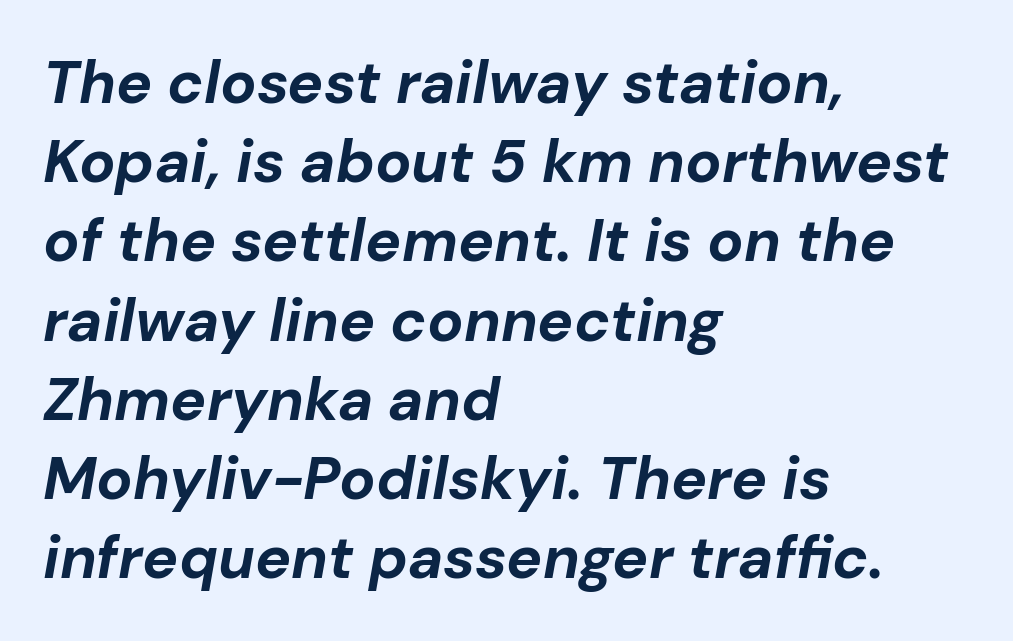
Q: Is the text bold? A: Yes.
Q: Is the text italic (slanted)? A: Yes, it leans right by about 10 degrees.
Q: Is the text underlined? A: No.
Q: How is the paragraph aligned? A: Left-aligned.
Q: Is the spacing between letters normal or unusually wide? A: Normal.
Q: Is the spacing between lines tight, normal or loose? A: Normal.
Q: Width (condensed, normal, or wide)? A: Normal.
Q: Stroke contrast? A: Low.
Q: x-height? A: Medium.
Q: Monospaced? A: No.
